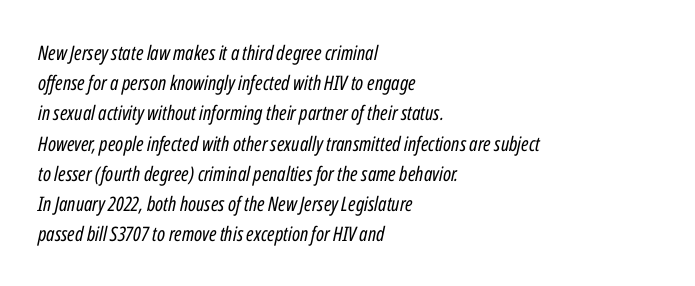
The image shows 20 px text type, italic (leaning right); set left-aligned, normal line spacing (1.51x), normal letter spacing, not underlined.
